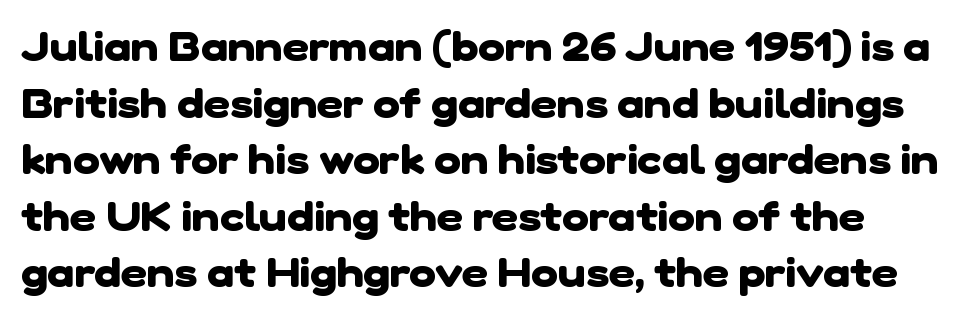
The image shows 41 px heavy sans-serif type; set normal line spacing (1.38x), normal letter spacing, not underlined; low stroke contrast and a medium x-height.
